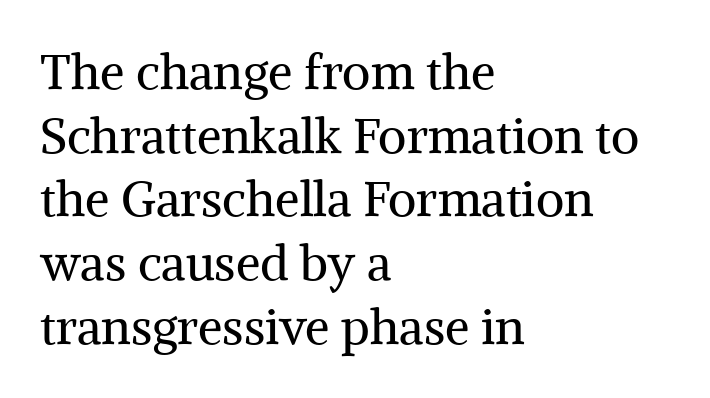
The image shows 49 px regular-weight serif type, upright; set left-aligned, normal line spacing (1.3x), normal letter spacing, not underlined; medium stroke contrast and a medium x-height.
